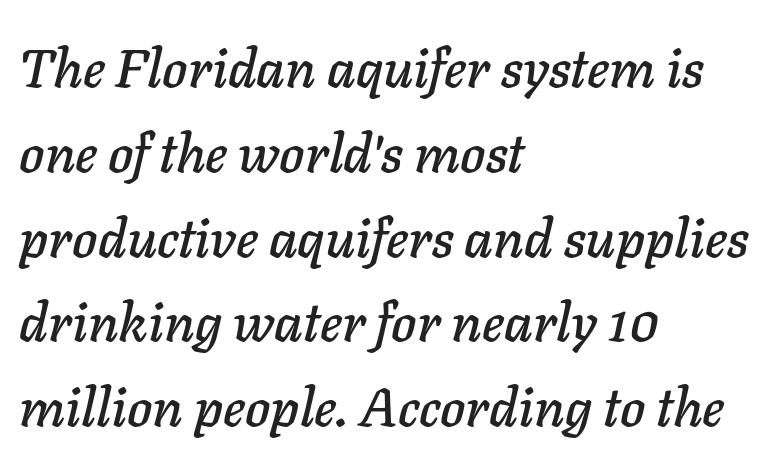
{"italic": "yes", "lean": "right", "slant_degrees": 11, "width": "normal", "stroke_contrast": "low", "x_height": "medium", "monospaced": "no", "underline": "no", "align": "left", "line_spacing": "normal", "line_spacing_ratio": 1.57, "letter_spacing": "normal", "letter_spacing_em": 0.0, "glyph_px": 54}
